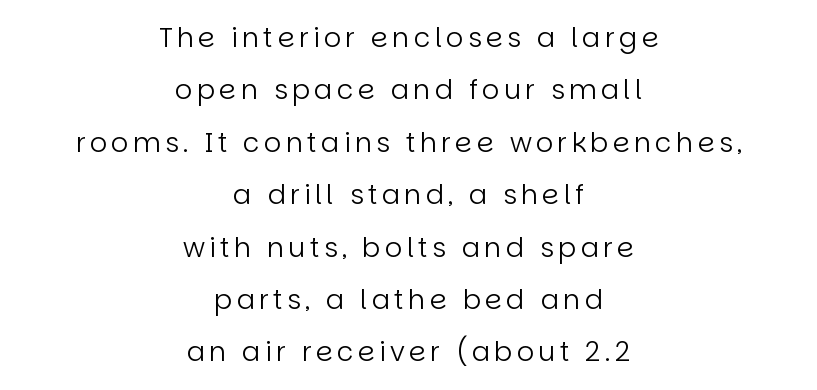
{"italic": "no", "bold": "no", "underline": "no", "align": "center", "line_spacing": "loose", "line_spacing_ratio": 1.94, "glyph_px": 27}
